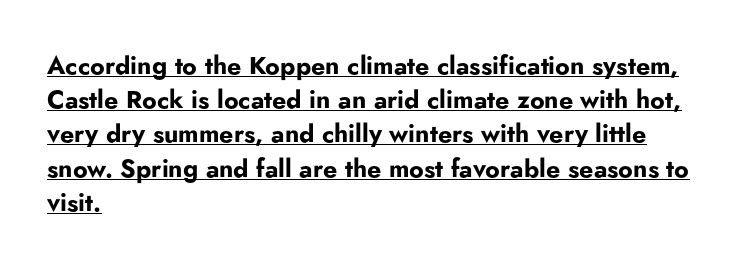
The image shows 25 px bold type, upright; set left-aligned, normal line spacing (1.37x), normal letter spacing, underlined.
